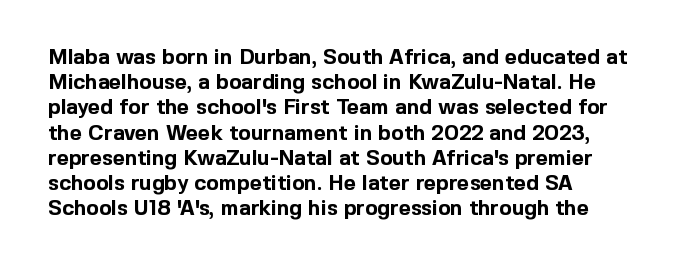
The image shows 21 px bold type, upright; set left-aligned, line spacing 1.2x, normal letter spacing, not underlined.
